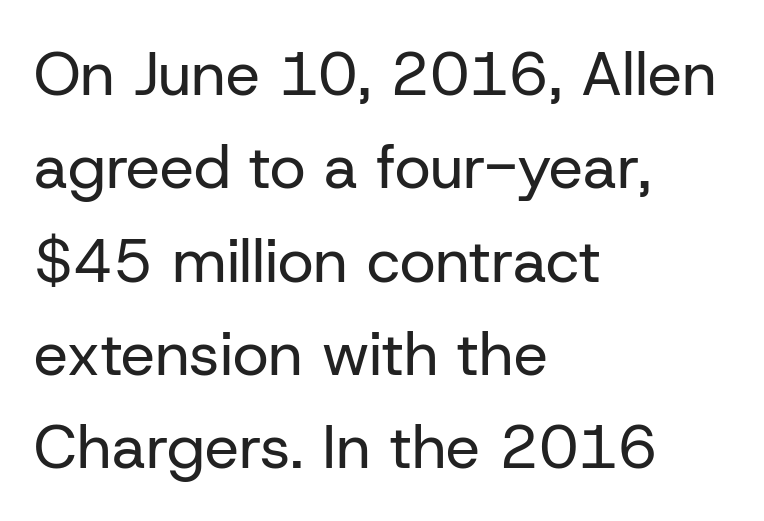
Q: Is the text bold? A: No.
Q: Is the text italic (slanted)? A: No, it is upright.
Q: Is the typeface a serif or a sans-serif typeface? A: Sans-serif.
Q: Is the text underlined? A: No.
Q: How is the paragraph aligned? A: Left-aligned.
Q: Is the spacing between letters normal or unusually wide? A: Normal.
Q: Is the spacing between lines tight, normal or loose? A: Normal.
Q: Width (condensed, normal, or wide)? A: Normal.
Q: Stroke contrast? A: Low.
Q: x-height? A: Medium.
Q: Monospaced? A: No.
